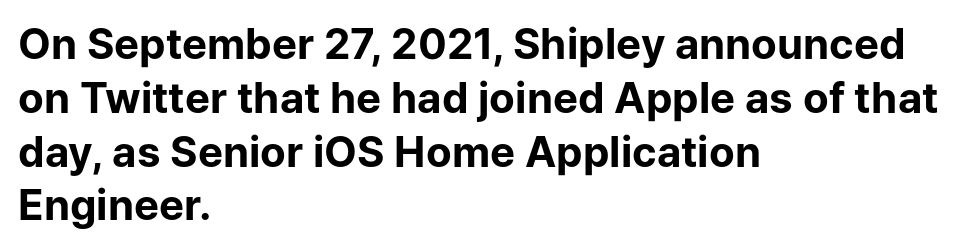
Q: Is the text bold? A: Yes.
Q: Is the text italic (slanted)? A: No, it is upright.
Q: Is the typeface a serif or a sans-serif typeface? A: Sans-serif.
Q: Is the text underlined? A: No.
Q: How is the paragraph aligned? A: Left-aligned.
Q: Is the spacing between letters normal or unusually wide? A: Normal.
Q: Is the spacing between lines tight, normal or loose? A: Normal.
Q: Width (condensed, normal, or wide)? A: Normal.
Q: Stroke contrast? A: Low.
Q: x-height? A: Medium.
Q: Monospaced? A: No.
